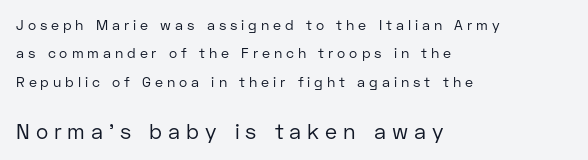
The tracking jumps out immediately: characters are airy and widely separated. The typography opts for an upright posture over an oblique one. The leading is generous, giving the passage an open texture. This layout puts the modest block above and the oversized block below. No heavy texture on the line: the type isn't bold. Check under the words: just untouched page.
